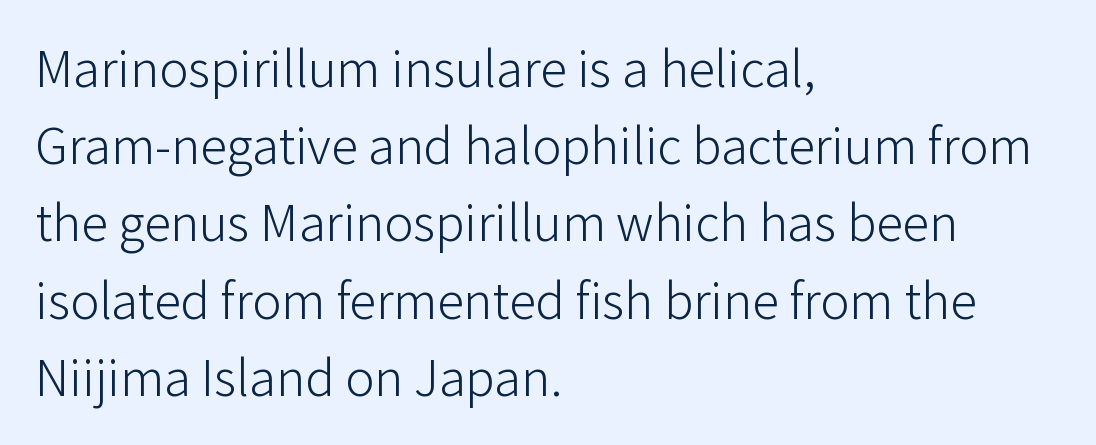
{"serif": "no", "italic": "no", "bold": "no", "weight": "light", "width": "normal", "stroke_contrast": "low", "x_height": "medium", "monospaced": "no", "underline": "no", "align": "left", "line_spacing": "normal", "line_spacing_ratio": 1.43, "letter_spacing": "normal", "letter_spacing_em": 0.0, "glyph_px": 54}
